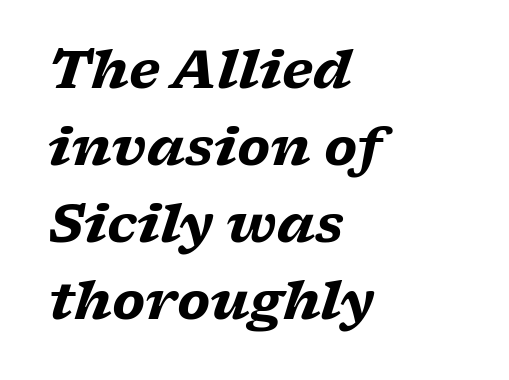
The image shows 52 px heavy, wide serif type, italic (leaning right); set left-aligned, normal line spacing (1.48x), normal letter spacing, not underlined; low stroke contrast and a medium x-height.
